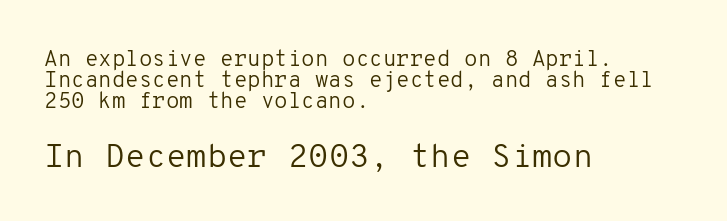
Q: Is the text bold? A: No.
Q: Is the text italic (slanted)? A: No, it is upright.
Q: Is the typeface a serif or a sans-serif typeface? A: Sans-serif.
Q: Is the text underlined? A: No.
Q: How is the paragraph aligned? A: Left-aligned.
Q: Is the spacing between letters normal or unusually wide? A: Normal.
Q: Is the spacing between lines tight, normal or loose? A: Tight.
Q: Which block of text is set in a larger size, the first (top) or the second (bottom)? A: The second (bottom) one.
Q: Width (condensed, normal, or wide)? A: Normal.
Q: Stroke contrast? A: Low.
Q: x-height? A: Medium.
Q: Monospaced? A: Yes.
